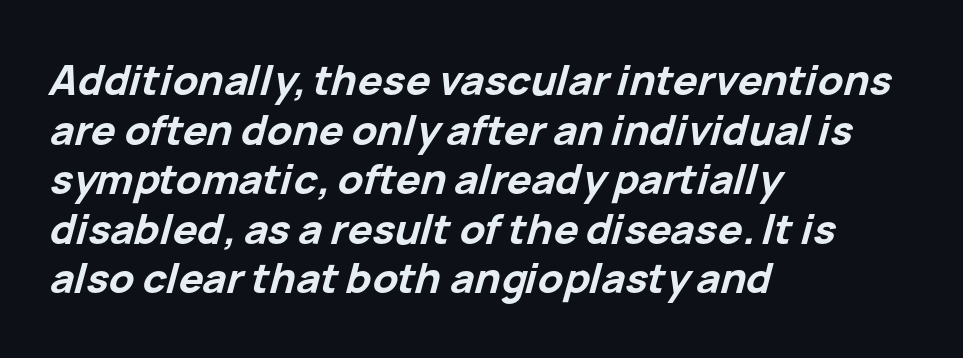
{"italic": "yes", "lean": "right", "slant_degrees": 15, "bold": "yes", "weight": "bold", "width": "normal", "stroke_contrast": "low", "x_height": "medium", "monospaced": "no", "underline": "no", "align": "left", "line_spacing_ratio": 1.21, "letter_spacing": "normal", "letter_spacing_em": 0.0, "glyph_px": 41}
